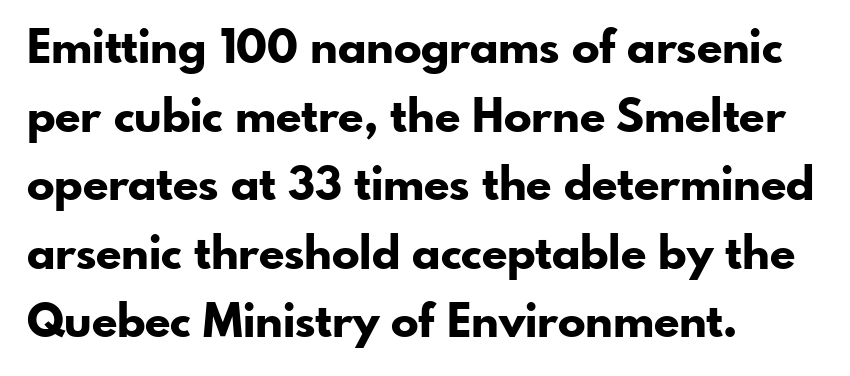
{"serif": "no", "italic": "no", "bold": "yes", "weight": "bold", "width": "normal", "stroke_contrast": "low", "x_height": "small", "monospaced": "no", "underline": "no", "align": "left", "line_spacing": "normal", "line_spacing_ratio": 1.49, "letter_spacing": "normal", "letter_spacing_em": 0.0, "glyph_px": 46}
